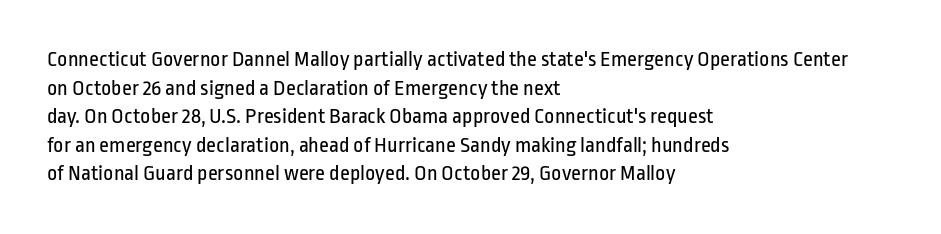
The image shows 22 px text type, upright; set left-aligned, normal line spacing (1.3x), normal letter spacing, not underlined.
